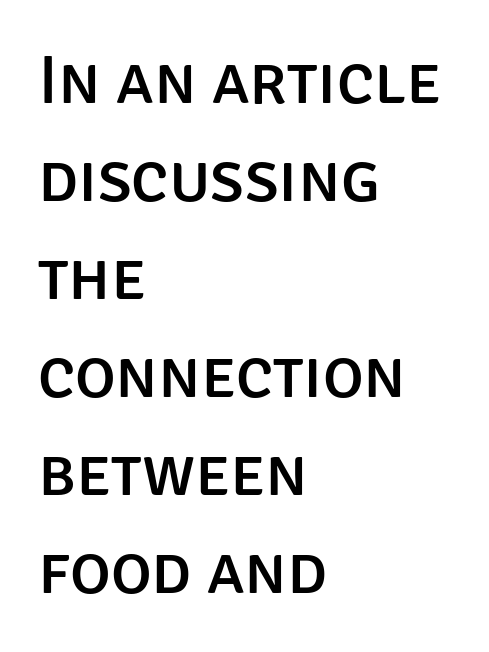
The glyphs in this specimen are sans serif. Words appear dense and cohesive because spacing is normal. The typesetter chose a ragged-right arrangement here. This sample has the flowing, uneven cadence of proportional lettering. Posture: vertical.
